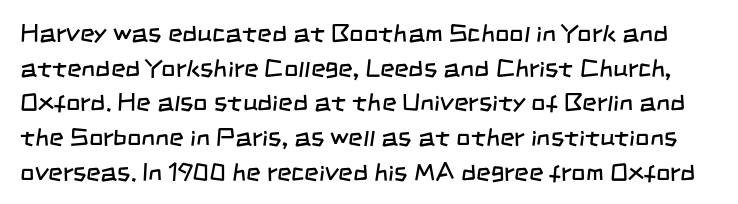
The image shows 25 px text type; set normal line spacing (1.39x), normal letter spacing, not underlined.
